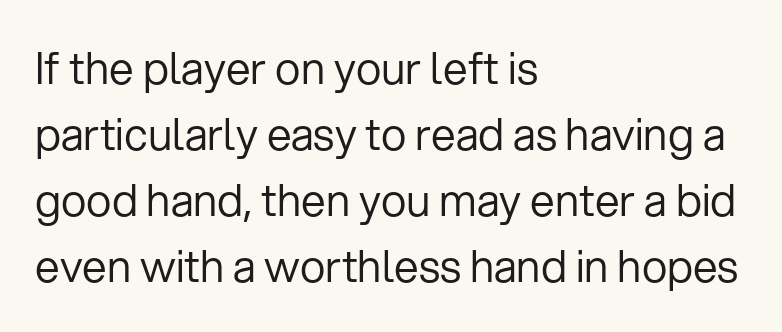
This is sans-serif lettering, the kind often seen on screens and signage. Notice how the stems are strictly vertical — no italics here. The lines in this sample share a left origin and differ only in where they stop. Stroke thickness stays within the range of a standard reading face or lighter.
